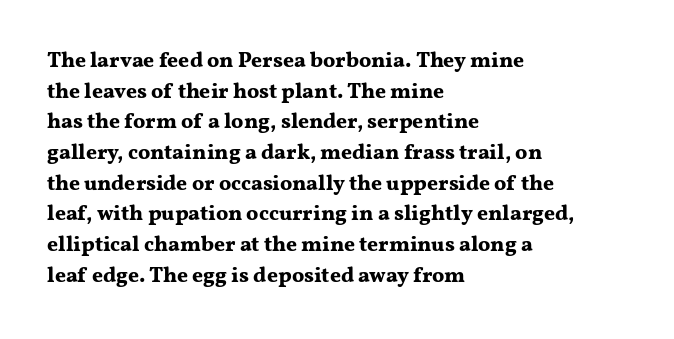
{"italic": "no", "bold": "yes", "underline": "no", "align": "left", "line_spacing": "normal", "line_spacing_ratio": 1.46, "letter_spacing": "normal", "letter_spacing_em": 0.0, "glyph_px": 21}
